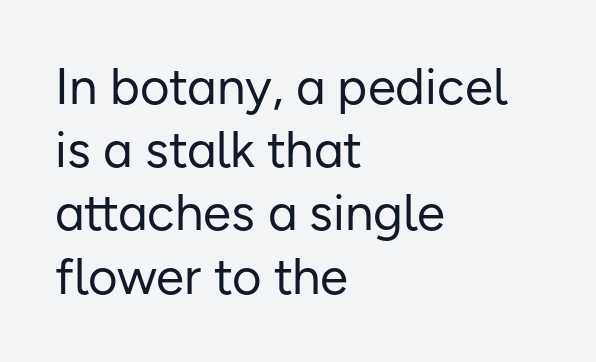
The rendering uses natural spacing where letterforms have individual widths. The face used here is rendered with its standard letterfit. Stems here are at most as thick as an everyday book face. Where is the straight margin? On the left. Typographically, this falls in the sans-serif category. This is roman type, the default non-slanted kind.
